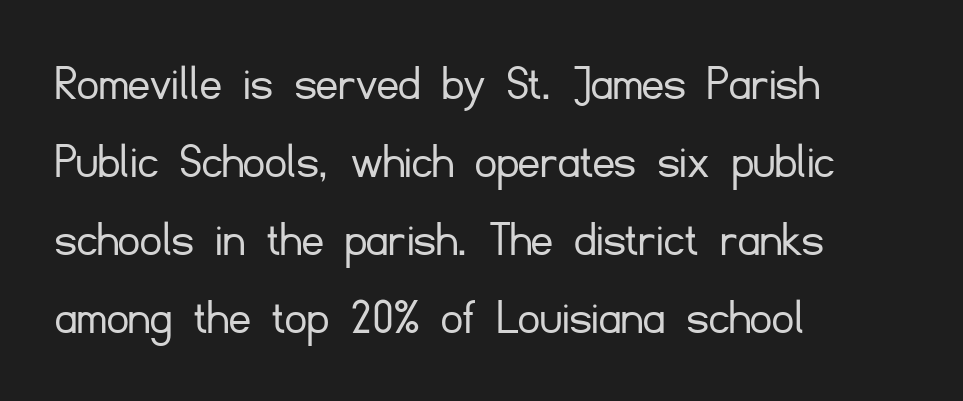
The glyphs are unaccompanied by any horizontal stroke below them. The leading is moderate, giving the passage an even texture. Unlike a traditional serif, this face leaves its strokes unadorned. A quiet, ordinary-to-light weight characterises the typeface. Do the characters align in a grid? No, the font is proportional.
